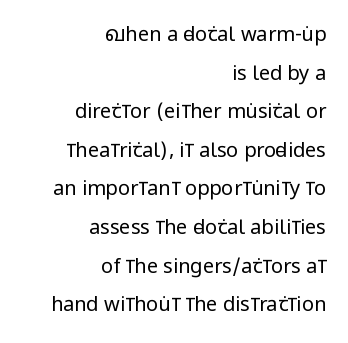
The vertical gap from one line to the next is large. A bare baseline throughout the passage. The passage is arranged like a letterhead date or caption credit — flush right. Spacing between characters is what you'd get straight out of the box. A light-to-regular cut is what we see here. Upright lettering throughout.
